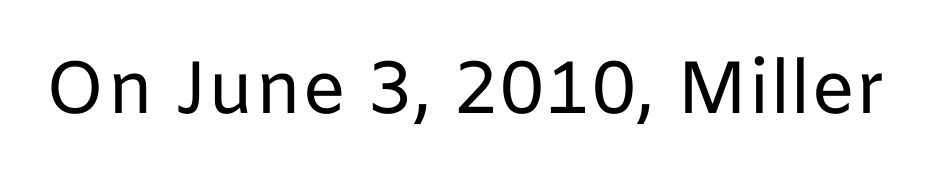
Q: Is the text bold? A: No.
Q: Is the text italic (slanted)? A: No, it is upright.
Q: Is the typeface a serif or a sans-serif typeface? A: Sans-serif.
Q: Is the text underlined? A: No.
Q: Is the spacing between letters normal or unusually wide? A: Normal.
Q: Width (condensed, normal, or wide)? A: Normal.
Q: Stroke contrast? A: Low.
Q: x-height? A: Medium.
Q: Monospaced? A: No.
